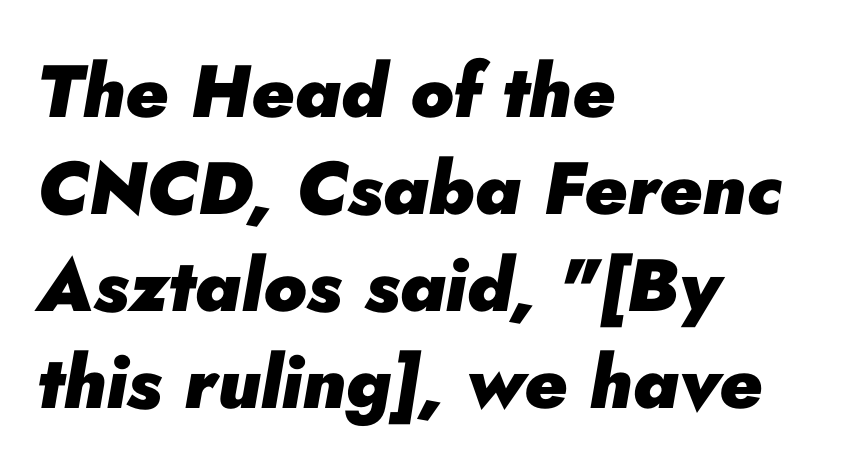
The type is set solid horizontally, with unmodified tracking. Stroke thickness is high; the sample reads as a true bold. Plain, unruled lines of type. Line starts are locked; line ends wander.
